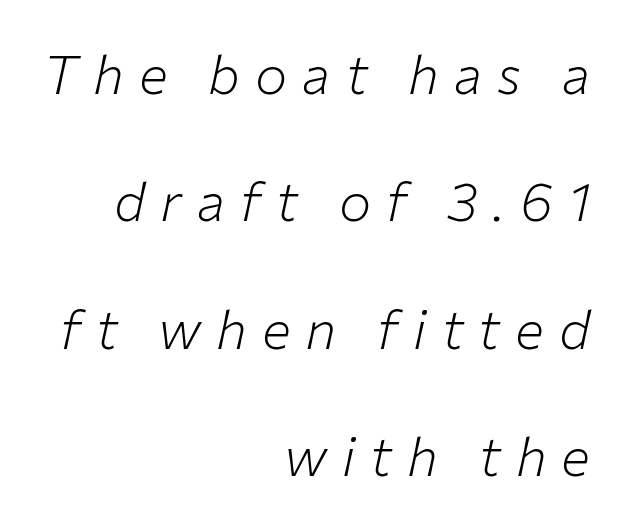
These lines have a slow, spaced-out rhythm from letter to letter. Characters are canted at an angle relative to the baseline's perpendicular. This sample trades compactness for vertical openness between lines. This sample has the flowing, uneven cadence of proportional lettering. The gap between lines stays unmarked. These glyphs show unthickened strokes, regular width or finer.
